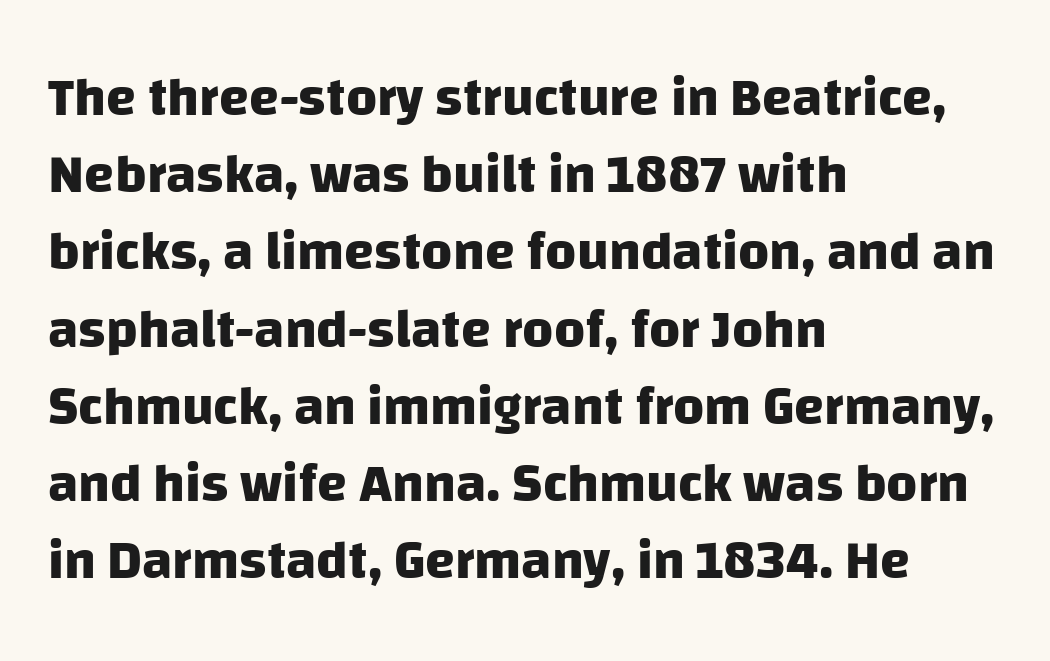
Underline: absent. The passage shown is emphatically bold. Each line starts at the same left margin while the right side varies. This rendering employs a face without finishing strokes, i.e., a sans-serif.
